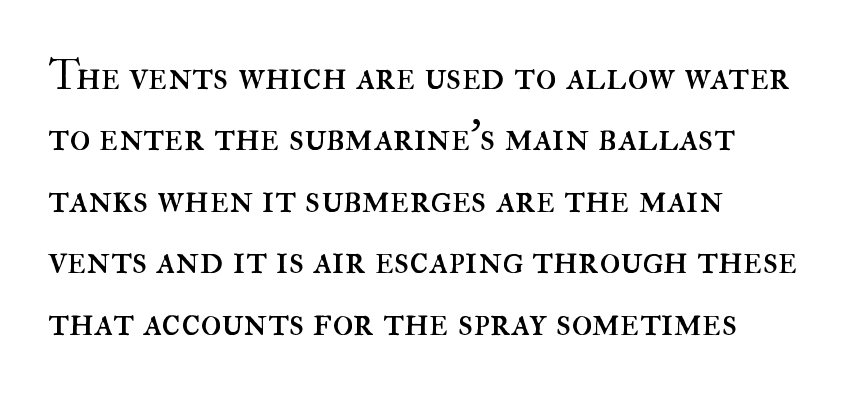
Plain, unruled lines of type. The letters advance in unequal steps, a hallmark of proportional type. Leading: standard. Caption: standard tracking, unaltered.
